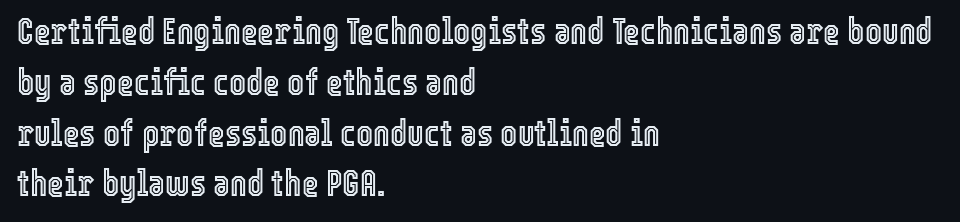
The image shows 36 px condensed type, upright; set left-aligned, normal line spacing (1.41x), normal letter spacing, not underlined; a medium x-height.
